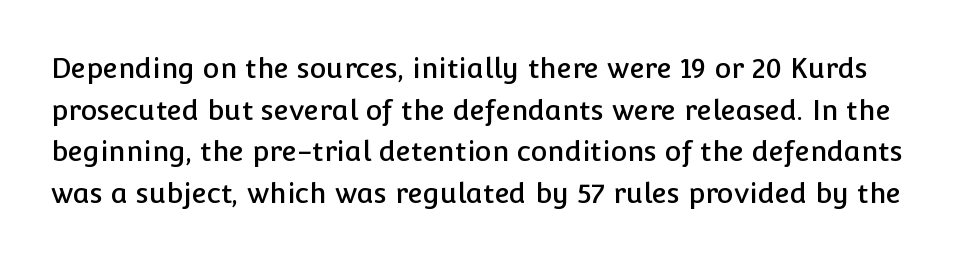
{"serif": "no", "italic": "no", "width": "normal", "stroke_contrast": "low", "x_height": "medium", "monospaced": "no", "underline": "no", "line_spacing": "normal", "line_spacing_ratio": 1.49, "letter_spacing": "normal", "letter_spacing_em": 0.0, "glyph_px": 28}
